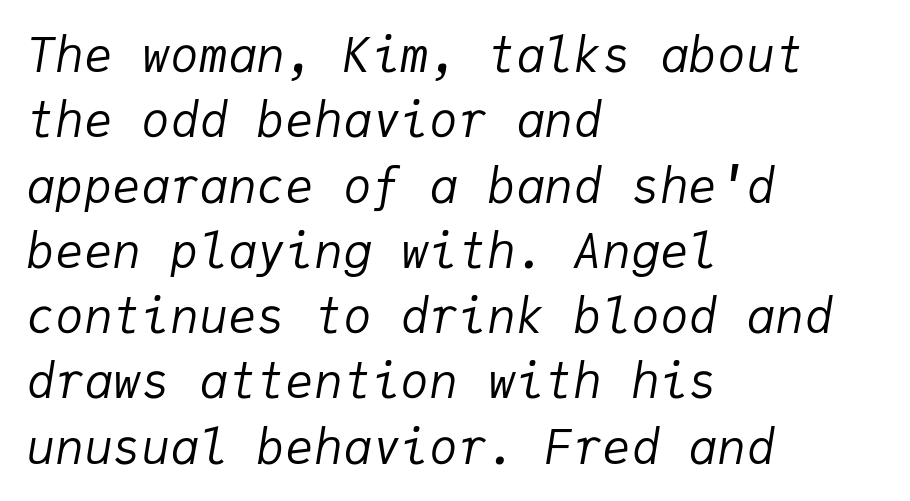
Q: Is the text bold? A: No.
Q: Is the text italic (slanted)? A: Yes, it leans right by about 9 degrees.
Q: Is the text underlined? A: No.
Q: How is the paragraph aligned? A: Left-aligned.
Q: Is the spacing between letters normal or unusually wide? A: Normal.
Q: Is the spacing between lines tight, normal or loose? A: Normal.
Q: Width (condensed, normal, or wide)? A: Normal.
Q: Stroke contrast? A: Low.
Q: x-height? A: Medium.
Q: Monospaced? A: Yes.
